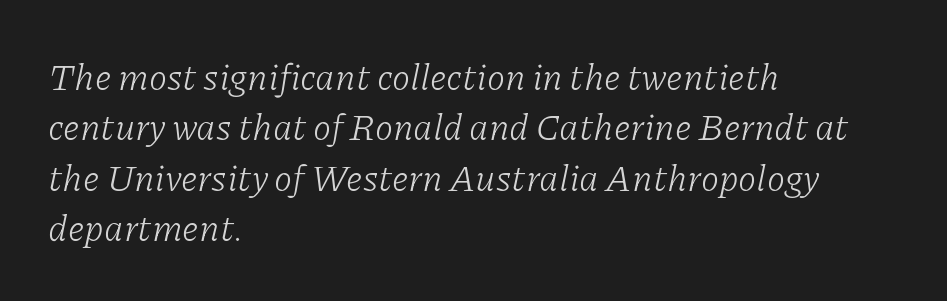
Q: Is the text bold? A: No.
Q: Is the text italic (slanted)? A: Yes, it leans right by about 11 degrees.
Q: Is the typeface a serif or a sans-serif typeface? A: Serif.
Q: Is the text underlined? A: No.
Q: How is the paragraph aligned? A: Left-aligned.
Q: Is the spacing between letters normal or unusually wide? A: Normal.
Q: Is the spacing between lines tight, normal or loose? A: Normal.
Q: Width (condensed, normal, or wide)? A: Normal.
Q: Stroke contrast? A: Low.
Q: x-height? A: Medium.
Q: Monospaced? A: No.
